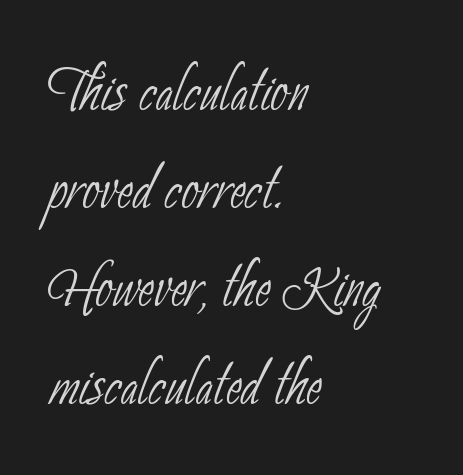
Character widths vary here, with narrow letters taking less room than wide ones. Is the block centered? No — it sits flush against the left margin. Nothing unusual about the tracking: characters are spaced as the font intends. The lines sit at an ordinary, default distance from one another.
